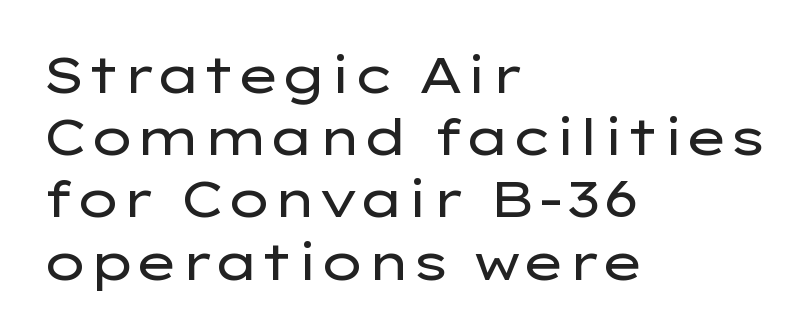
{"serif": "no", "italic": "no", "bold": "no", "weight": "regular", "width": "wide", "stroke_contrast": "low", "x_height": "medium", "monospaced": "no", "underline": "no", "align": "left", "line_spacing_ratio": 1.22, "letter_spacing": "normal", "letter_spacing_em": 0.0, "glyph_px": 51}
